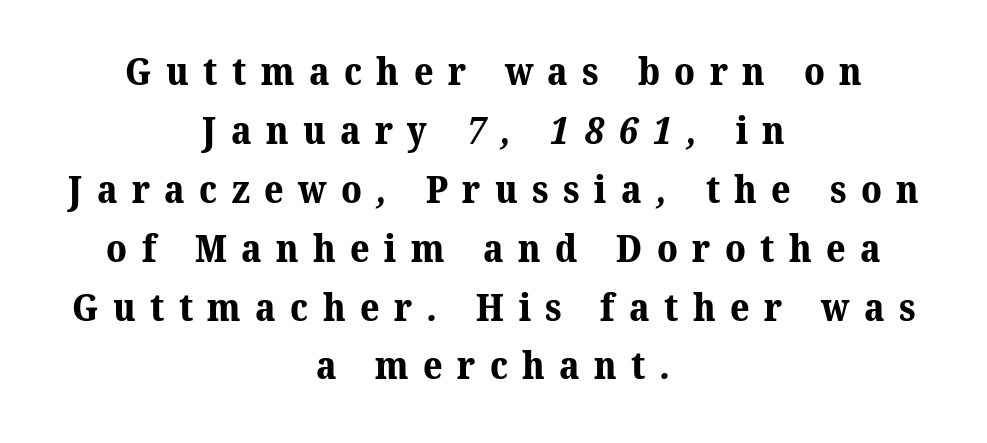
The image shows 38 px bold serif type; set centered, normal line spacing (1.55x), unusually wide letter spacing (+0.38 em), not underlined; medium stroke contrast and a medium x-height.
